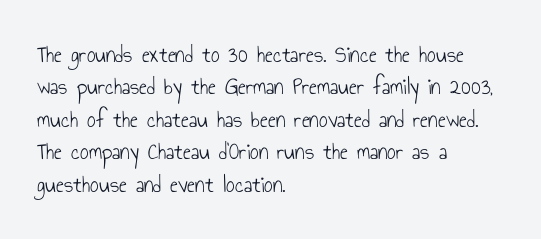
{"italic": "no", "bold": "no", "underline": "no", "align": "left", "line_spacing": "normal", "line_spacing_ratio": 1.35, "letter_spacing": "normal", "letter_spacing_em": 0.0, "glyph_px": 24}
